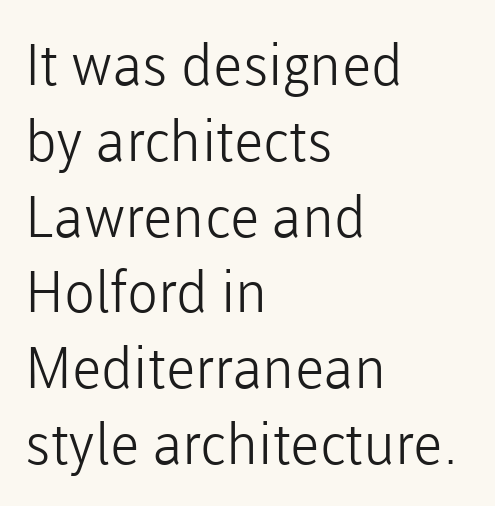
Q: Is the text bold? A: No.
Q: Is the text italic (slanted)? A: No, it is upright.
Q: Is the typeface a serif or a sans-serif typeface? A: Sans-serif.
Q: Is the text underlined? A: No.
Q: How is the paragraph aligned? A: Left-aligned.
Q: Is the spacing between letters normal or unusually wide? A: Normal.
Q: Is the spacing between lines tight, normal or loose? A: Normal.
Q: Width (condensed, normal, or wide)? A: Normal.
Q: Stroke contrast? A: Low.
Q: x-height? A: Medium.
Q: Monospaced? A: No.
